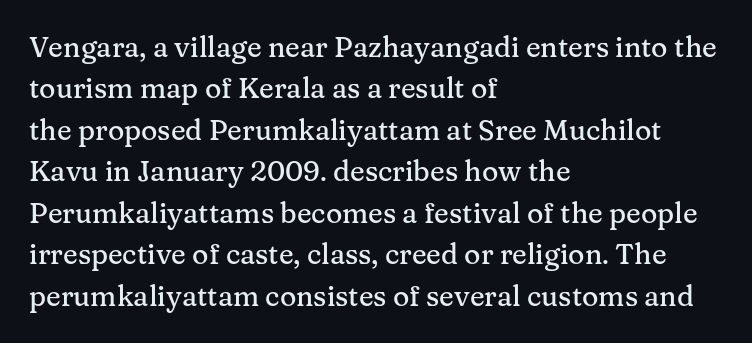
The image shows 28 px serif type, upright; set left-aligned, normal line spacing (1.48x), normal letter spacing, not underlined; medium stroke contrast and a medium x-height.
